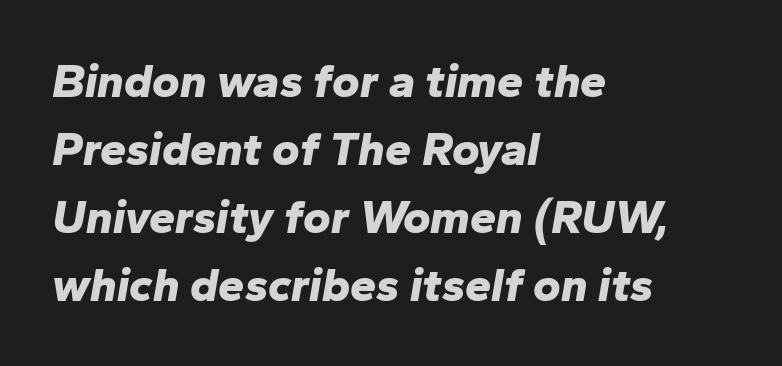
{"italic": "yes", "lean": "right", "slant_degrees": 10, "bold": "yes", "weight": "bold", "width": "normal", "stroke_contrast": "low", "x_height": "medium", "monospaced": "no", "underline": "no", "align": "left", "line_spacing": "normal", "line_spacing_ratio": 1.45, "letter_spacing": "normal", "letter_spacing_em": 0.0, "glyph_px": 47}
